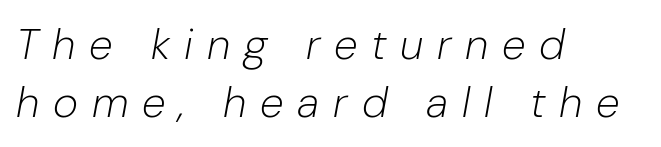
The image shows 43 px light type, italic (leaning right); set left-aligned, normal line spacing (1.34x), unusually wide letter spacing (+0.32 em), not underlined; low stroke contrast and a medium x-height.
